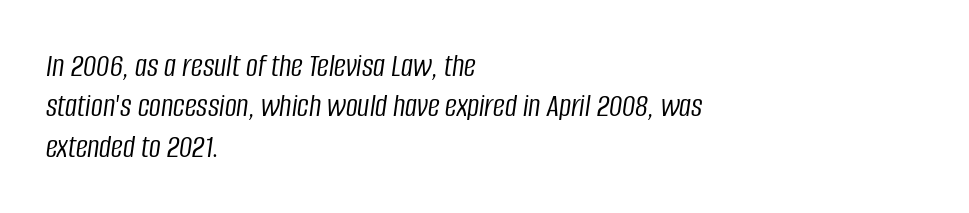
{"italic": "yes", "lean": "right", "slant_degrees": 8, "bold": "no", "weight": "light", "width": "condensed", "stroke_contrast": "low", "x_height": "large", "monospaced": "no", "underline": "no", "align": "left", "line_spacing_ratio": 1.22, "letter_spacing": "normal", "letter_spacing_em": 0.0, "glyph_px": 33}
